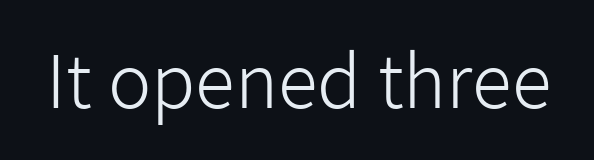
Q: Is the text bold? A: No.
Q: Is the text italic (slanted)? A: No, it is upright.
Q: Is the typeface a serif or a sans-serif typeface? A: Sans-serif.
Q: Is the text underlined? A: No.
Q: Is the spacing between letters normal or unusually wide? A: Normal.
Q: Width (condensed, normal, or wide)? A: Normal.
Q: Stroke contrast? A: Low.
Q: x-height? A: Medium.
Q: Monospaced? A: No.
